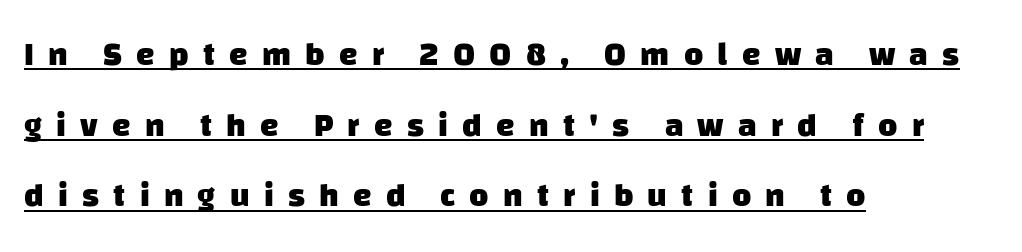
Q: Is the text bold? A: Yes.
Q: Is the typeface a serif or a sans-serif typeface? A: Sans-serif.
Q: Is the text underlined? A: Yes.
Q: How is the paragraph aligned? A: Left-aligned.
Q: Is the spacing between letters normal or unusually wide? A: Unusually wide.
Q: Is the spacing between lines tight, normal or loose? A: Loose.
Q: Width (condensed, normal, or wide)? A: Normal.
Q: Stroke contrast? A: Low.
Q: x-height? A: Large.
Q: Monospaced? A: No.
